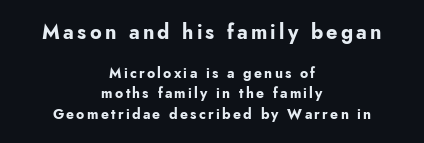
{"italic": "no", "bold": "yes", "underline": "no", "align": "center", "line_spacing": "normal", "line_spacing_ratio": 1.48, "larger_block": "first", "size_ratio": 1.43, "glyph_px": 20}
